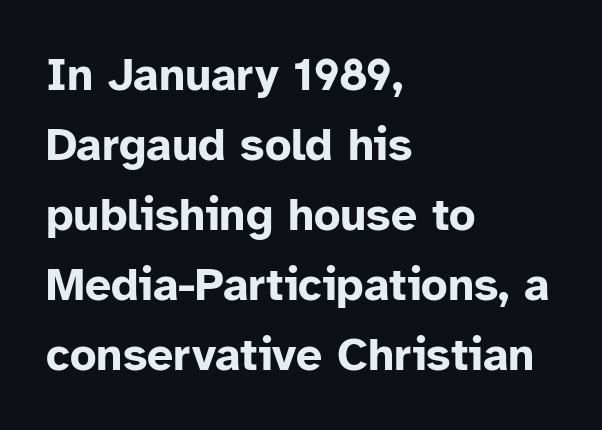
{"serif": "no", "italic": "no", "bold": "yes", "weight": "bold", "width": "normal", "stroke_contrast": "low", "x_height": "medium", "monospaced": "no", "underline": "no", "align": "left", "line_spacing": "normal", "line_spacing_ratio": 1.52, "letter_spacing": "normal", "letter_spacing_em": 0.0, "glyph_px": 46}
